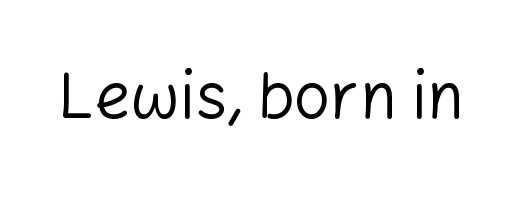
{"serif": "no", "italic": "no", "bold": "no", "weight": "regular", "width": "normal", "stroke_contrast": "low", "x_height": "medium", "monospaced": "no", "underline": "no", "letter_spacing": "normal", "letter_spacing_em": 0.0, "glyph_px": 64}
